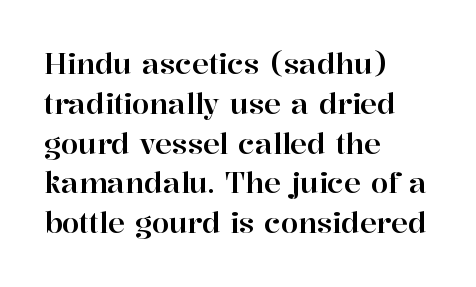
The gaps between neighbouring characters are ordinary and unremarkable. Left-aligned paragraph, ragged on the right. The rendering uses natural spacing where letterforms have individual widths. Small tapered or slab feet sit at the stroke ends, so this counts as serif.
